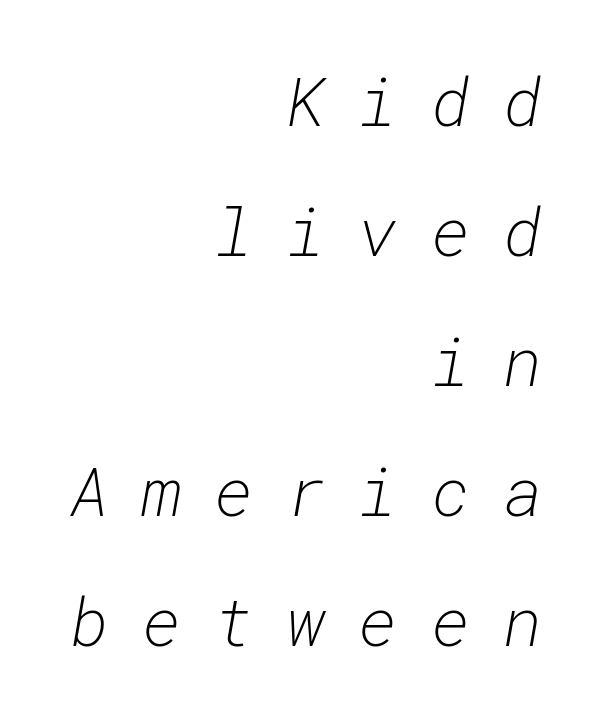
Q: Is the text bold? A: No.
Q: Is the text italic (slanted)? A: Yes, it leans right by about 10 degrees.
Q: Is the text underlined? A: No.
Q: How is the paragraph aligned? A: Right-aligned.
Q: Is the spacing between letters normal or unusually wide? A: Unusually wide.
Q: Is the spacing between lines tight, normal or loose? A: Loose.
Q: Width (condensed, normal, or wide)? A: Normal.
Q: Stroke contrast? A: Low.
Q: x-height? A: Medium.
Q: Monospaced? A: Yes.
